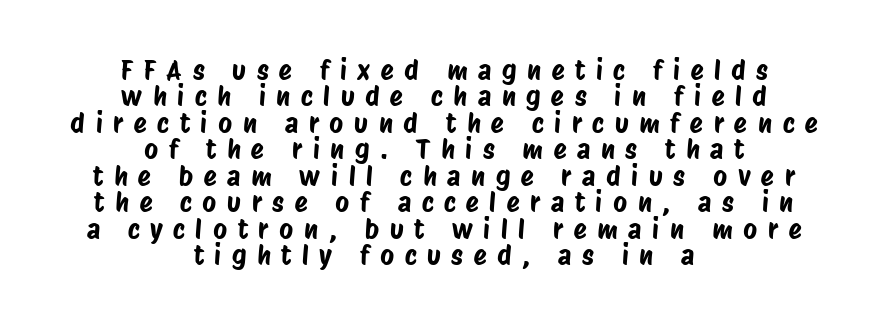
Reading down the column, the eye jumps only a short way to each next line. The letters are spread apart with noticeably loose tracking. Only glyphs here, with clear space below each row. Caption: multi-line text, centered on the measure.
